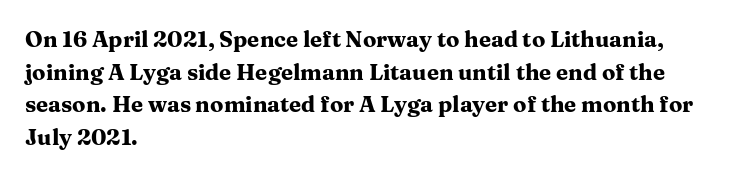
{"italic": "no", "bold": "yes", "underline": "no", "align": "left", "line_spacing": "normal", "line_spacing_ratio": 1.48, "letter_spacing": "normal", "letter_spacing_em": 0.0, "glyph_px": 22}
